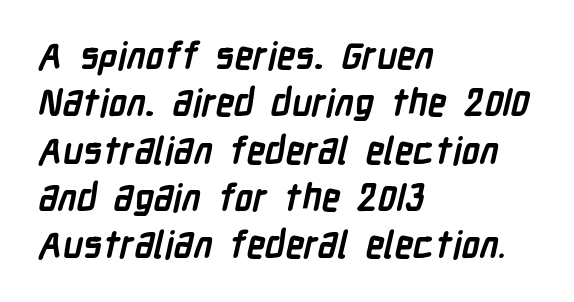
Letter spacing: default. This sample has the flowing, uneven cadence of proportional lettering. This block has exactly the height ordinary leading produces. Where is the straight margin? On the left. Descenders are the only things crossing below the line.
